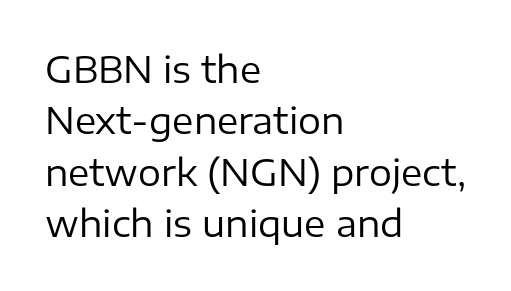
Nope, no serifs anywhere on these letters. Between one letter and the next there's only the usual sliver of space. Unlike italic type, these characters show no tilt at all. The designer left line spacing at the default. The lines in this sample share a left origin and differ only in where they stop.
